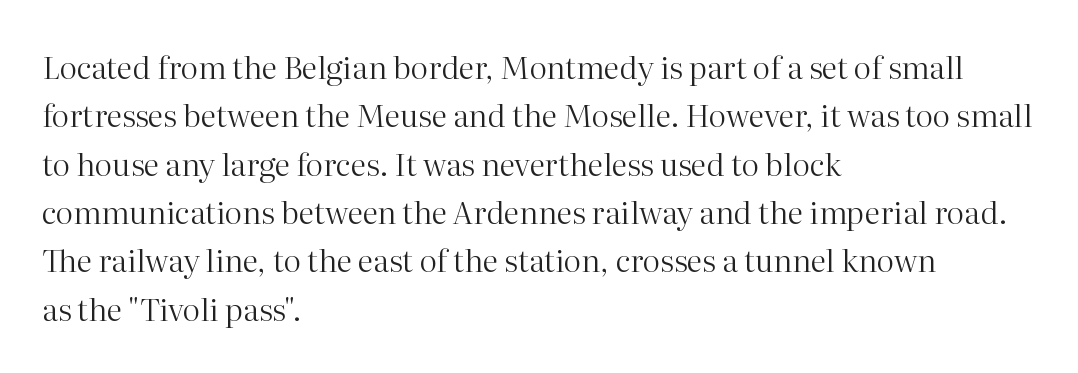
The image shows 31 px regular-weight serif type, upright; set left-aligned, normal line spacing (1.56x), normal letter spacing, not underlined; high stroke contrast and a medium x-height.
